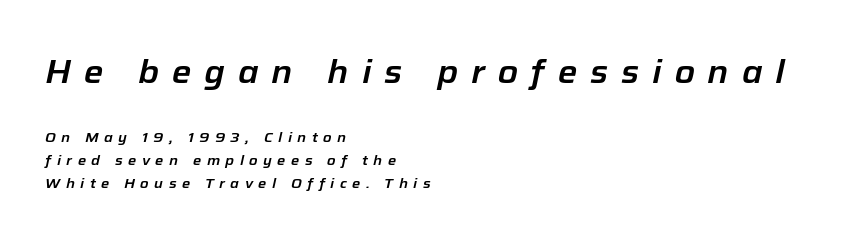
{"italic": "yes", "lean": "right", "slant_degrees": 12, "width": "normal", "stroke_contrast": "low", "x_height": "medium", "monospaced": "no", "underline": "no", "align": "left", "line_spacing": "normal", "line_spacing_ratio": 1.65, "letter_spacing": "wide", "letter_spacing_em": 0.39, "larger_block": "first", "size_ratio": 2.36, "glyph_px": 33}
